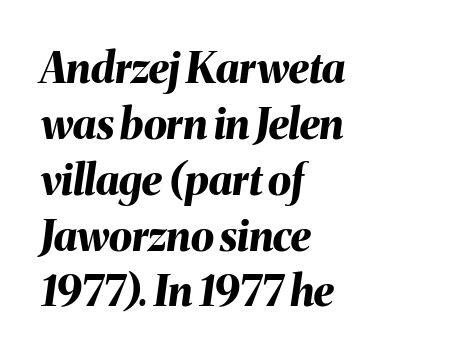
An italicized treatment has been applied to the whole sample. The rendering uses natural spacing where letterforms have individual widths. The string is rendered with underlining switched off. You could call the tracking neutral — neither tight nor loose. Heavy, bold letterforms.
